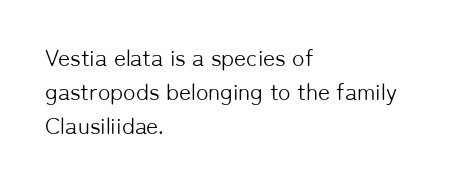
The image shows 23 px text type, upright; set left-aligned, normal line spacing (1.47x), normal letter spacing, not underlined.
